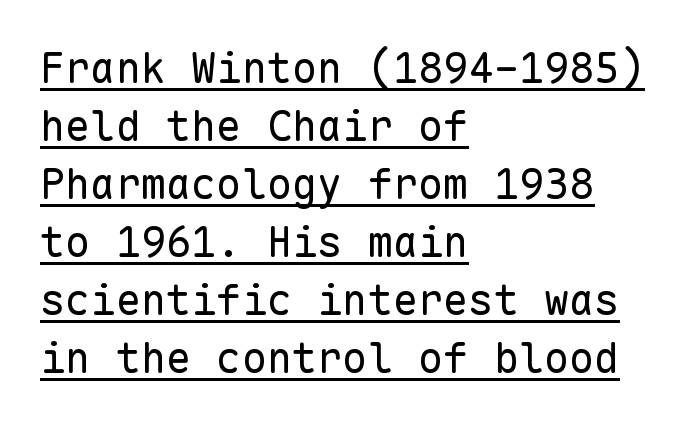
{"serif": "no", "italic": "no", "bold": "no", "weight": "regular", "width": "normal", "stroke_contrast": "low", "x_height": "medium", "monospaced": "yes", "underline": "yes", "align": "left", "line_spacing": "normal", "line_spacing_ratio": 1.38, "letter_spacing": "normal", "letter_spacing_em": 0.0, "glyph_px": 42}
